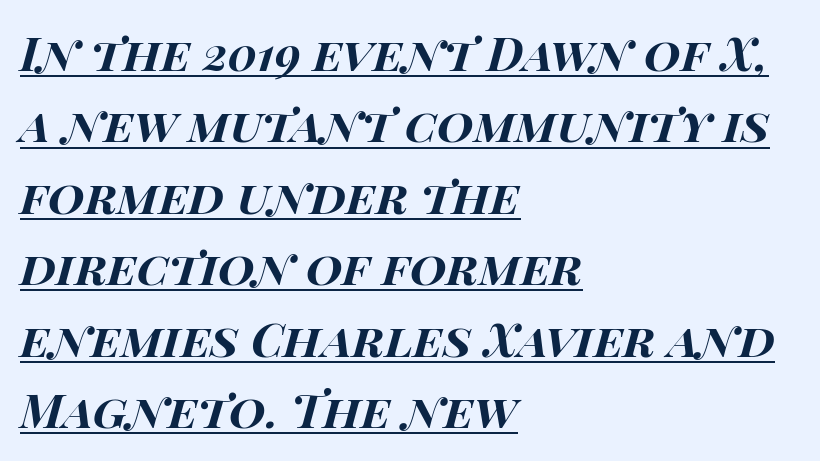
{"italic": "yes", "lean": "right", "slant_degrees": 15, "bold": "yes", "weight": "bold", "width": "wide", "stroke_contrast": "high", "x_height": "large", "monospaced": "no", "underline": "yes", "align": "left", "line_spacing": "normal", "line_spacing_ratio": 1.52, "letter_spacing": "normal", "letter_spacing_em": 0.0, "glyph_px": 47}
